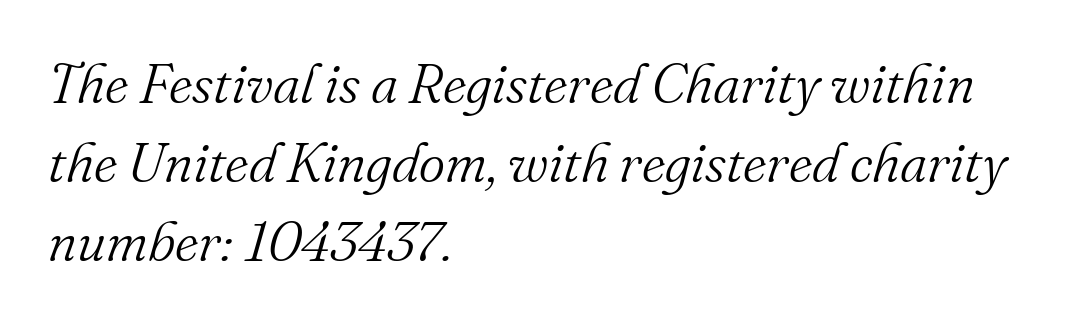
{"serif": "yes", "italic": "yes", "lean": "right", "slant_degrees": 16, "bold": "no", "weight": "light", "width": "normal", "stroke_contrast": "medium", "x_height": "small", "monospaced": "no", "underline": "no", "align": "left", "line_spacing": "normal", "line_spacing_ratio": 1.41, "letter_spacing": "normal", "letter_spacing_em": 0.0, "glyph_px": 56}
